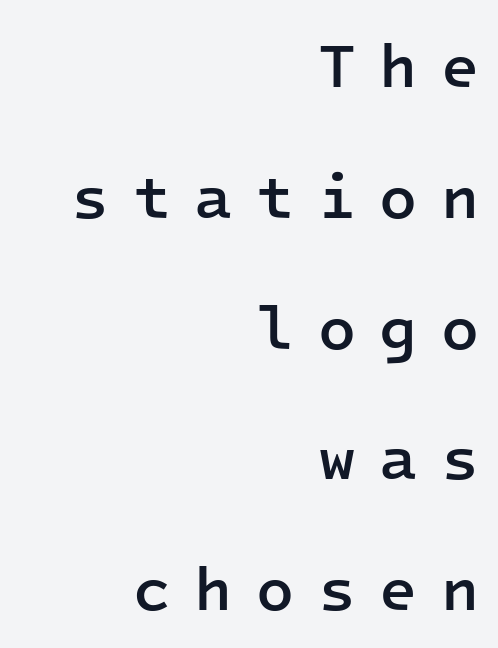
The strokes are fattened partway — semibold, not bold. Ordinary non-slanted type is in use. Look at the tracking — it's clearly loosened, letters drifting apart. These lines are rendered in a fixed-pitch font.
